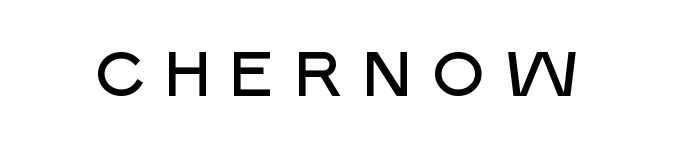
Is this a fixed-width face? No — the glyphs have proportional, varying widths. Letter spacing: wide. Just letters on the line, the space beneath them empty. The lettering stays uniformly vertical, giving the passage a roman look. The passage shown is typeset with a sans-serif family.
